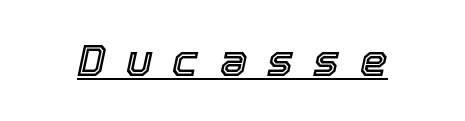
Varying glyph widths throughout — classic text-font behaviour. Emphasis is given by a line drawn under the lettering. It's the slanting kind of type. Here the glyphs are tracked loosely, breaking word shapes into spaced letters.
